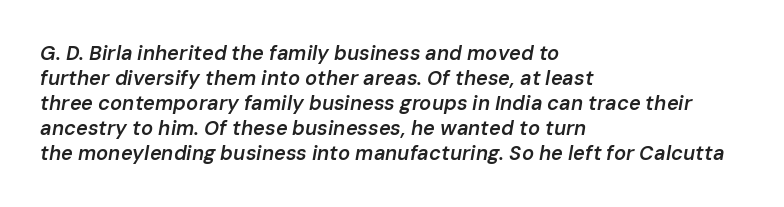
The image shows 20 px text type, italic (leaning right); set left-aligned, normal line spacing (1.25x), normal letter spacing, not underlined.
